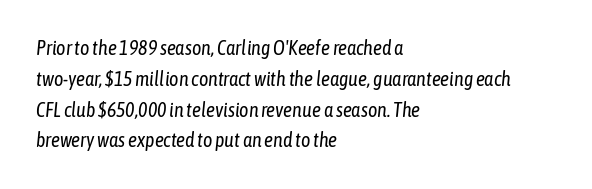
The image shows 20 px text type, italic (leaning right); set left-aligned, normal line spacing (1.54x), normal letter spacing, not underlined.
